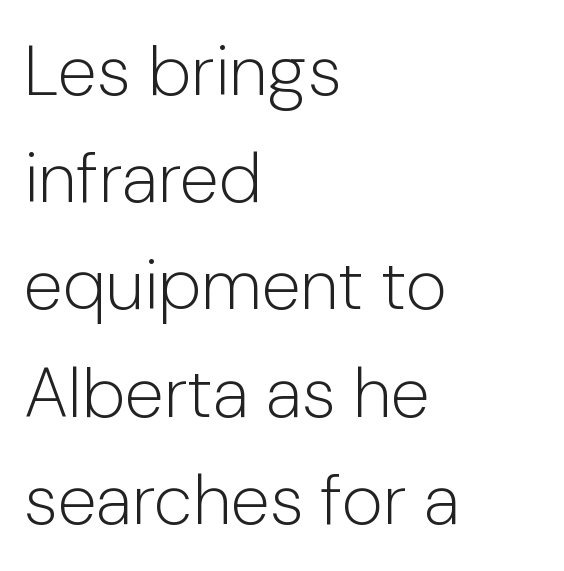
The image shows 71 px light sans-serif type, upright; set left-aligned, normal line spacing (1.51x), normal letter spacing, not underlined; low stroke contrast and a medium x-height.
